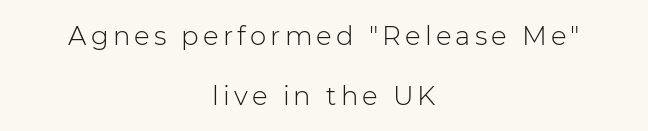
Compared with a typical body face, this is equally light or lighter still. Lines of text with bare space underneath. Teacher's note: observe the equal gaps on both sides — that is centered alignment. Does the leading feel generous? Absolutely, it's lavish. Ordinary non-slanted type is in use.
